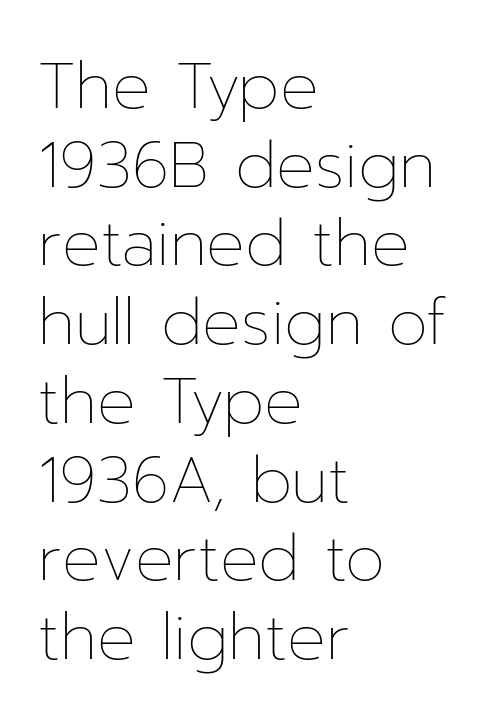
The image shows 64 px thin type, upright; set left-aligned, line spacing 1.23x, normal letter spacing, not underlined; low stroke contrast and a medium x-height.
